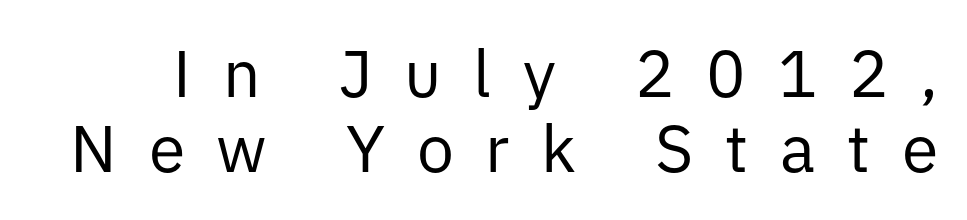
{"serif": "no", "italic": "no", "bold": "no", "weight": "regular", "width": "normal", "stroke_contrast": "low", "x_height": "medium", "monospaced": "no", "underline": "no", "line_spacing": "tight", "line_spacing_ratio": 1.13, "letter_spacing": "wide", "letter_spacing_em": 0.48, "glyph_px": 66}
